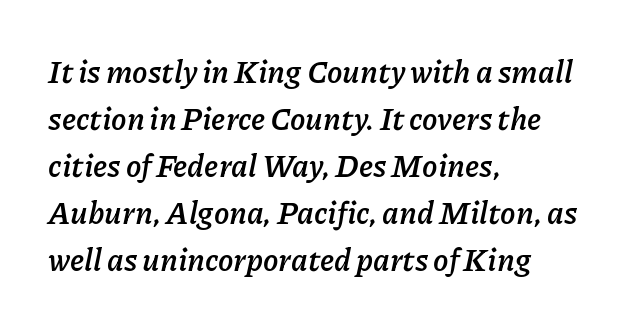
{"italic": "yes", "lean": "right", "slant_degrees": 11, "bold": "yes", "weight": "semibold", "width": "normal", "stroke_contrast": "low", "x_height": "medium", "monospaced": "no", "underline": "no", "align": "left", "line_spacing": "normal", "line_spacing_ratio": 1.52, "letter_spacing": "normal", "letter_spacing_em": 0.0, "glyph_px": 31}
